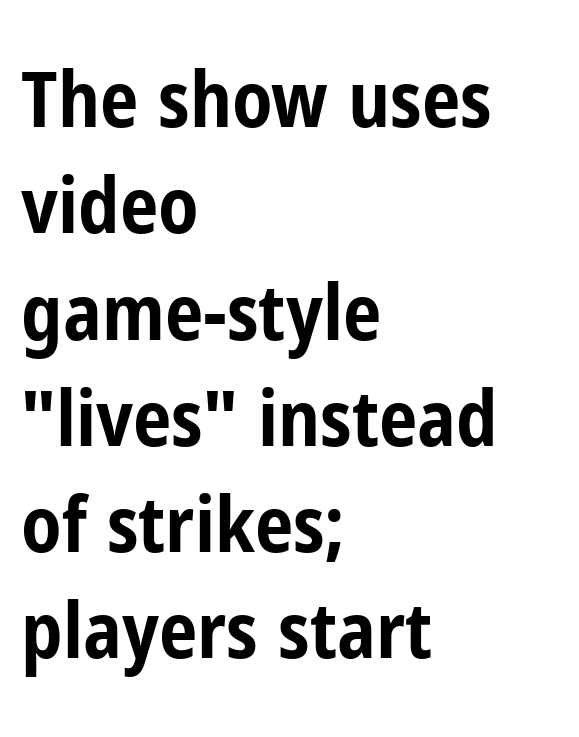
Q: Is the text bold? A: Yes.
Q: Is the text italic (slanted)? A: No, it is upright.
Q: Is the typeface a serif or a sans-serif typeface? A: Sans-serif.
Q: Is the text underlined? A: No.
Q: How is the paragraph aligned? A: Left-aligned.
Q: Is the spacing between letters normal or unusually wide? A: Normal.
Q: Is the spacing between lines tight, normal or loose? A: Normal.
Q: Width (condensed, normal, or wide)? A: Condensed.
Q: Stroke contrast? A: Low.
Q: x-height? A: Medium.
Q: Monospaced? A: No.
